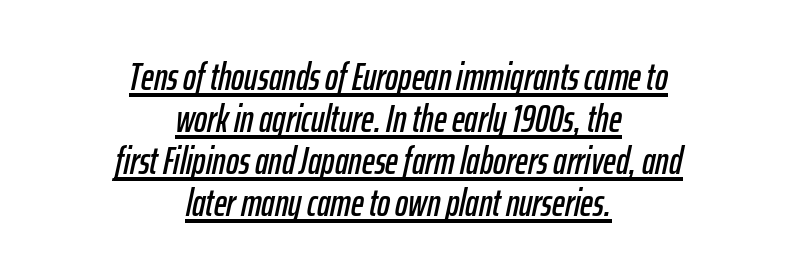
{"italic": "yes", "lean": "right", "slant_degrees": 12, "width": "condensed", "stroke_contrast": "low", "x_height": "medium", "monospaced": "no", "underline": "yes", "align": "center", "line_spacing": "tight", "line_spacing_ratio": 1.08, "letter_spacing": "normal", "letter_spacing_em": 0.0, "glyph_px": 39}
